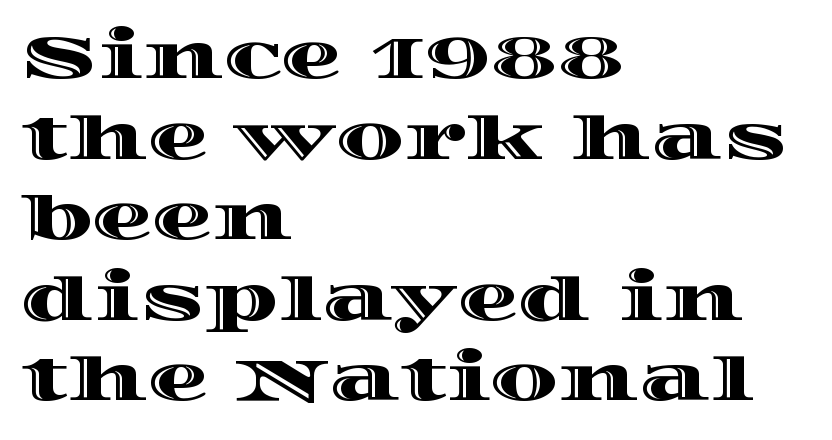
{"italic": "no", "width": "wide", "x_height": "large", "monospaced": "no", "underline": "no", "align": "left", "line_spacing": "normal", "line_spacing_ratio": 1.32, "letter_spacing": "normal", "letter_spacing_em": 0.0, "glyph_px": 61}
